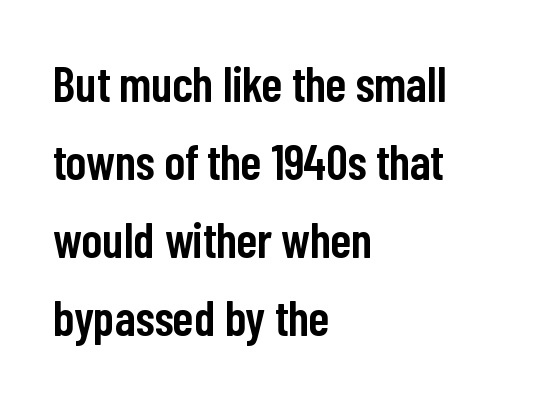
{"serif": "no", "italic": "no", "bold": "semi", "weight": "semibold", "width": "condensed", "stroke_contrast": "low", "x_height": "medium", "monospaced": "no", "underline": "no", "align": "left", "line_spacing": "normal", "line_spacing_ratio": 1.59, "letter_spacing": "normal", "letter_spacing_em": 0.0, "glyph_px": 49}
